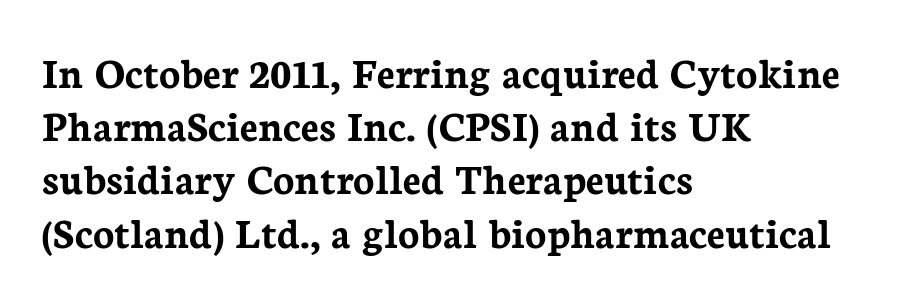
Q: Is the text bold? A: Yes.
Q: Is the text italic (slanted)? A: No, it is upright.
Q: Is the typeface a serif or a sans-serif typeface? A: Serif.
Q: Is the text underlined? A: No.
Q: How is the paragraph aligned? A: Left-aligned.
Q: Is the spacing between letters normal or unusually wide? A: Normal.
Q: Width (condensed, normal, or wide)? A: Normal.
Q: Stroke contrast? A: Low.
Q: x-height? A: Medium.
Q: Monospaced? A: No.
